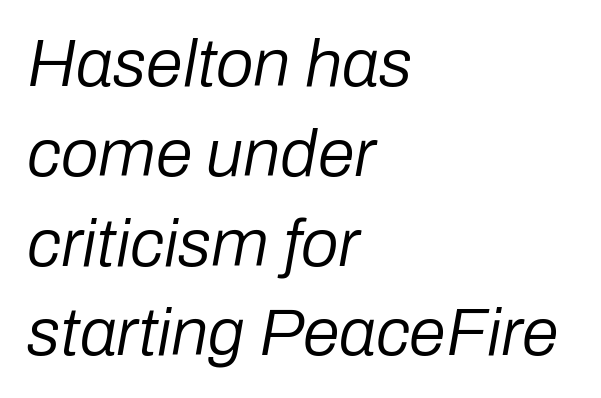
The lines sit at an ordinary, default distance from one another. Letters have the restrained weight of plain body copy at most. The passage shown is typed in a proportional face where columns would drift. There's an unmistakable incline to the writing here.
